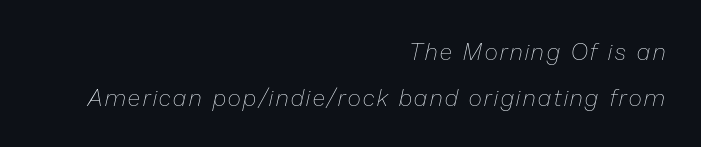
Q: Is the text bold? A: No.
Q: Is the text italic (slanted)? A: Yes, it leans right by about 13 degrees.
Q: Is the text underlined? A: No.
Q: How is the paragraph aligned? A: Right-aligned.
Q: Is the spacing between lines tight, normal or loose? A: Loose.
